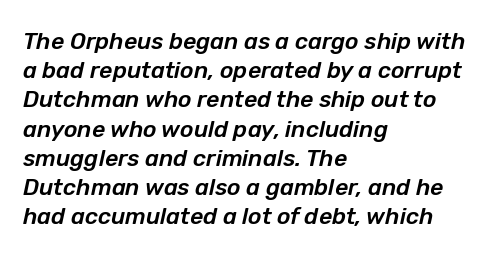
The image shows 23 px text type, italic (leaning right); set left-aligned, normal line spacing (1.27x), normal letter spacing, not underlined.
